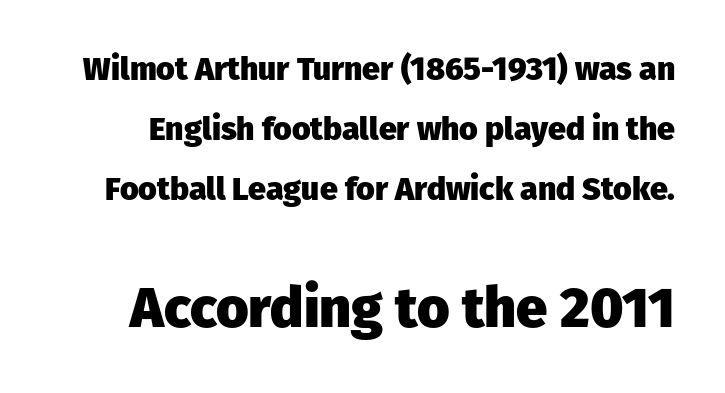
The glyphs in this specimen are sans serif. Does the bottom block carry the larger type? Yes, it does. These words are printed bold, with thick strokes throughout. The face used here is proportionally spaced, like ordinary book or web type.
